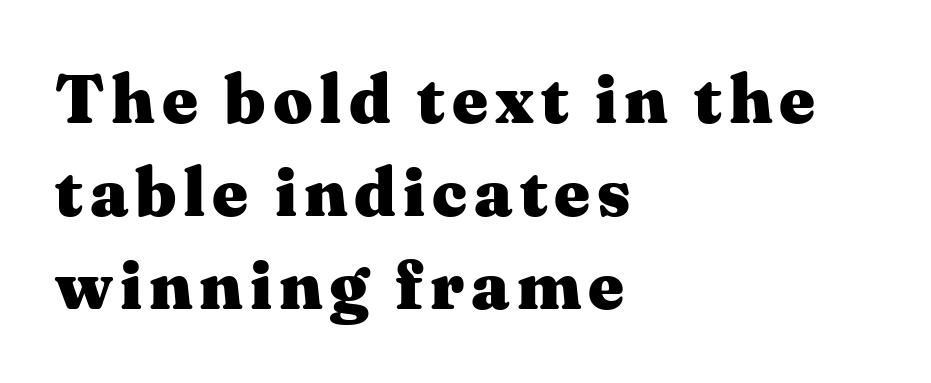
The image shows 69 px heavy, wide serif type, upright; set left-aligned, normal line spacing (1.35x), not underlined; medium stroke contrast and a medium x-height.
